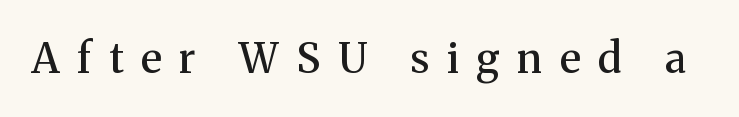
A semibold gives these letters moderate extra thickness, short of bold. Posture: straight, roman, zero tilt. Varying glyph widths throughout — classic text-font behaviour. Observe the wide spacing: letters keep a clear distance from each other. Beneath every word, the page is bare.
